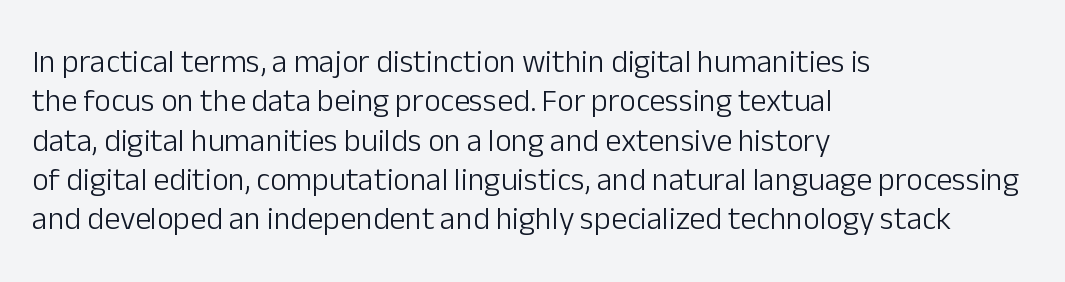
{"serif": "no", "italic": "no", "bold": "no", "weight": "light", "width": "normal", "stroke_contrast": "low", "x_height": "medium", "monospaced": "no", "underline": "no", "align": "left", "line_spacing_ratio": 1.23, "letter_spacing": "normal", "letter_spacing_em": 0.0, "glyph_px": 32}
